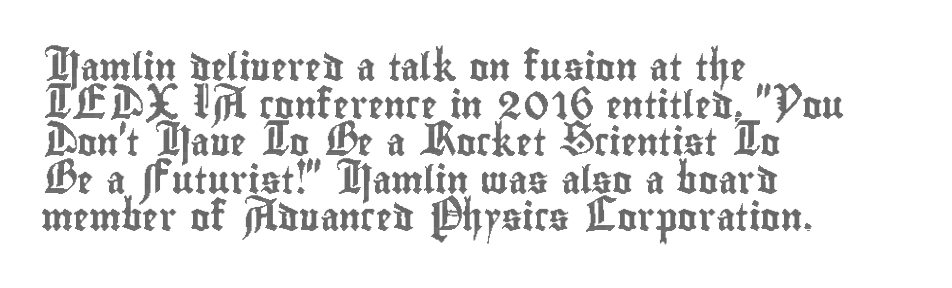
Q: Is the text italic (slanted)? A: No, it is upright.
Q: Is the text underlined? A: No.
Q: How is the paragraph aligned? A: Left-aligned.
Q: Is the spacing between letters normal or unusually wide? A: Normal.
Q: Is the spacing between lines tight, normal or loose? A: Normal.
